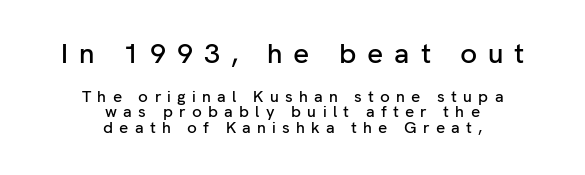
{"serif": "no", "italic": "no", "width": "normal", "stroke_contrast": "low", "x_height": "medium", "monospaced": "no", "underline": "no", "align": "center", "line_spacing": "tight", "line_spacing_ratio": 0.97, "letter_spacing": "wide", "letter_spacing_em": 0.39, "larger_block": "first", "size_ratio": 1.75, "glyph_px": 28}
